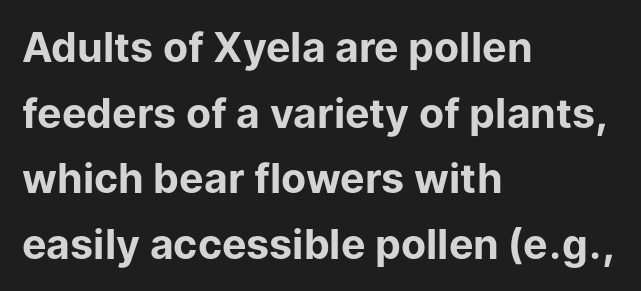
{"serif": "no", "italic": "no", "bold": "yes", "weight": "bold", "width": "normal", "stroke_contrast": "low", "x_height": "medium", "monospaced": "no", "underline": "no", "align": "left", "line_spacing": "normal", "line_spacing_ratio": 1.6, "letter_spacing": "normal", "letter_spacing_em": 0.0, "glyph_px": 41}
